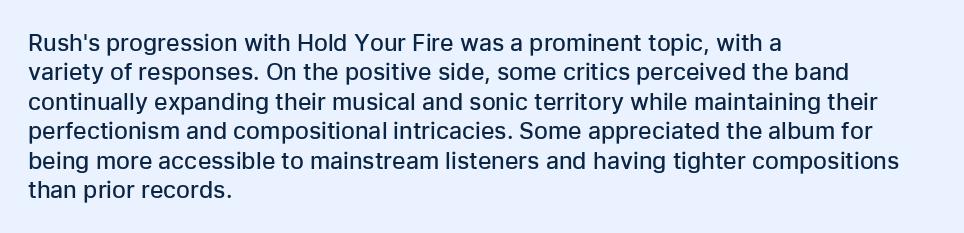
The image shows 23 px text type, upright; set left-aligned, normal line spacing (1.28x), normal letter spacing, not underlined.
